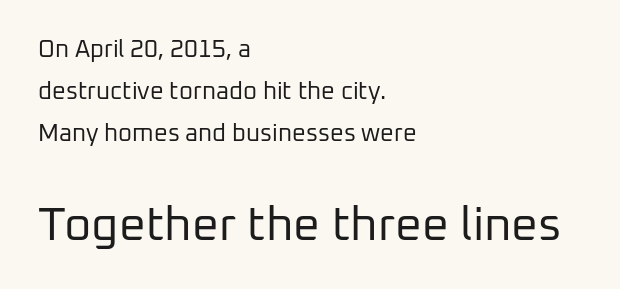
There is no visible air inserted between adjacent glyphs. Which chunk is bigger? The second one — the bottom block dwarfs the top. Varying glyph widths throughout — classic text-font behaviour. Italic? Not at all — the glyphs are vertical. The rag falls on the right side of this text block. The space beneath each line is pristine and unruled.
